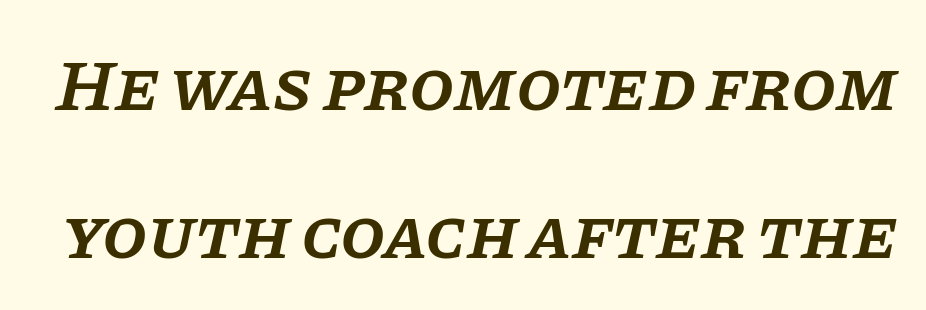
How would I describe the line gaps? Wide and relaxed. The letters advance in unequal steps, a hallmark of proportional type. Italic: yes, the glyphs are oblique. The gap between lines stays unmarked. Observe the serifs anchoring each vertical stroke in this sample. You could call the tracking neutral — neither tight nor loose.
